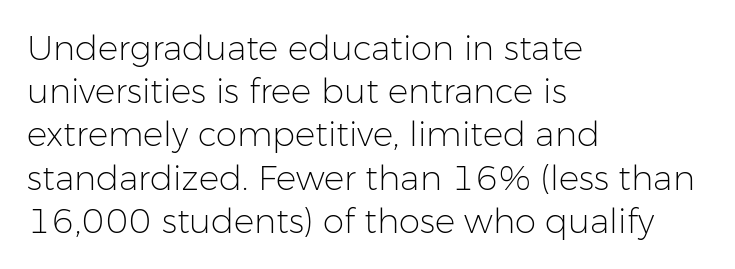
Q: Is the text bold? A: No.
Q: Is the text italic (slanted)? A: No, it is upright.
Q: Is the typeface a serif or a sans-serif typeface? A: Sans-serif.
Q: Is the text underlined? A: No.
Q: How is the paragraph aligned? A: Left-aligned.
Q: Is the spacing between letters normal or unusually wide? A: Normal.
Q: Is the spacing between lines tight, normal or loose? A: Normal.
Q: Width (condensed, normal, or wide)? A: Normal.
Q: Stroke contrast? A: Low.
Q: x-height? A: Medium.
Q: Monospaced? A: No.
